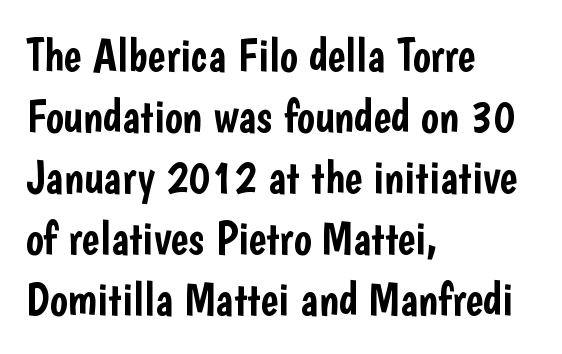
Q: Is the text italic (slanted)? A: No, it is upright.
Q: Is the typeface a serif or a sans-serif typeface? A: Sans-serif.
Q: Is the text underlined? A: No.
Q: How is the paragraph aligned? A: Left-aligned.
Q: Is the spacing between letters normal or unusually wide? A: Normal.
Q: Is the spacing between lines tight, normal or loose? A: Normal.
Q: Width (condensed, normal, or wide)? A: Condensed.
Q: Stroke contrast? A: Low.
Q: x-height? A: Medium.
Q: Monospaced? A: No.
